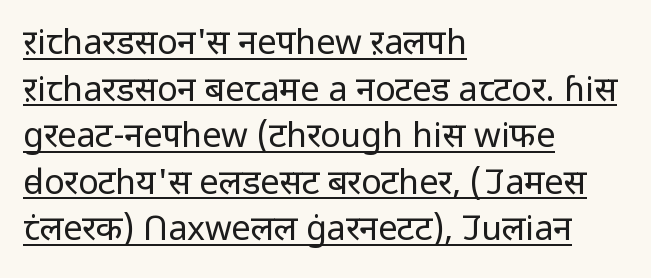
Nope, no serifs anywhere on these letters. Like a heading marked for emphasis, these lines bear an underscore. No letter is thick-stroked: the sample isn't bold. Normally led — the rows are evenly, conventionally spaced. The rendering keeps characters at their native spacing.
